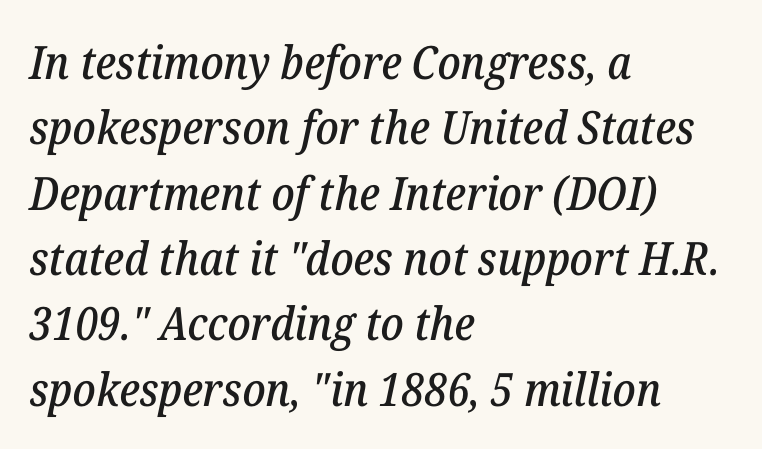
{"serif": "yes", "italic": "yes", "lean": "right", "slant_degrees": 12, "width": "normal", "stroke_contrast": "low", "x_height": "medium", "monospaced": "no", "underline": "no", "align": "left", "line_spacing": "normal", "line_spacing_ratio": 1.42, "letter_spacing": "normal", "letter_spacing_em": 0.0, "glyph_px": 46}
